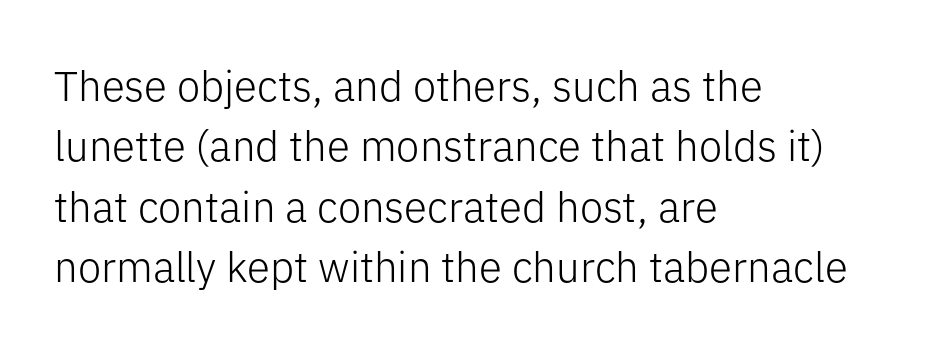
Q: Is the text bold? A: No.
Q: Is the text italic (slanted)? A: No, it is upright.
Q: Is the typeface a serif or a sans-serif typeface? A: Sans-serif.
Q: Is the text underlined? A: No.
Q: How is the paragraph aligned? A: Left-aligned.
Q: Is the spacing between letters normal or unusually wide? A: Normal.
Q: Is the spacing between lines tight, normal or loose? A: Normal.
Q: Width (condensed, normal, or wide)? A: Normal.
Q: Stroke contrast? A: Low.
Q: x-height? A: Medium.
Q: Monospaced? A: No.
